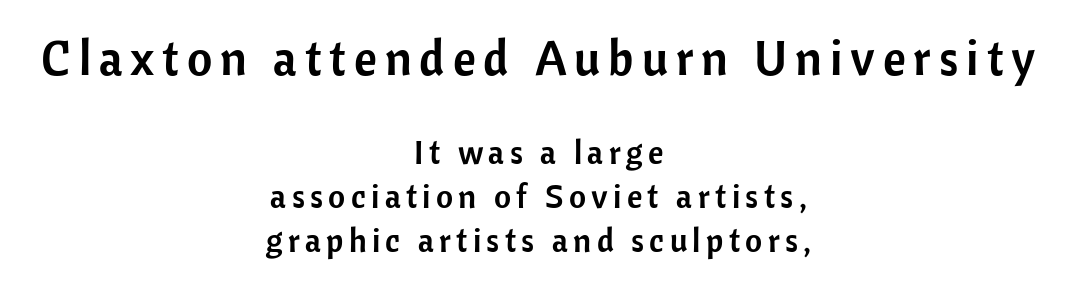
{"serif": "no", "italic": "no", "width": "normal", "stroke_contrast": "low", "x_height": "medium", "monospaced": "no", "underline": "no", "align": "center", "line_spacing": "normal", "line_spacing_ratio": 1.34, "larger_block": "first", "size_ratio": 1.48, "glyph_px": 49}
